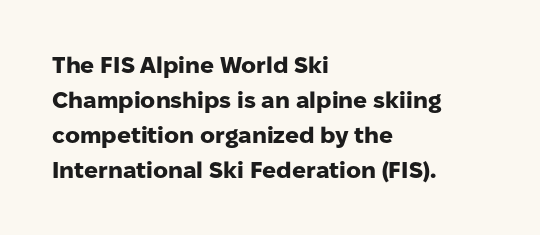
The image shows 23 px bold type, upright; set left-aligned, normal line spacing (1.52x), normal letter spacing, not underlined.
